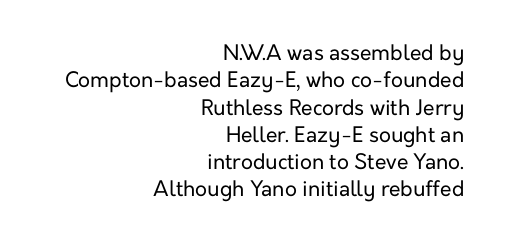
Q: Is the text bold? A: No.
Q: Is the text italic (slanted)? A: No, it is upright.
Q: Is the text underlined? A: No.
Q: How is the paragraph aligned? A: Right-aligned.
Q: Is the spacing between letters normal or unusually wide? A: Normal.
Q: Is the spacing between lines tight, normal or loose? A: Normal.
